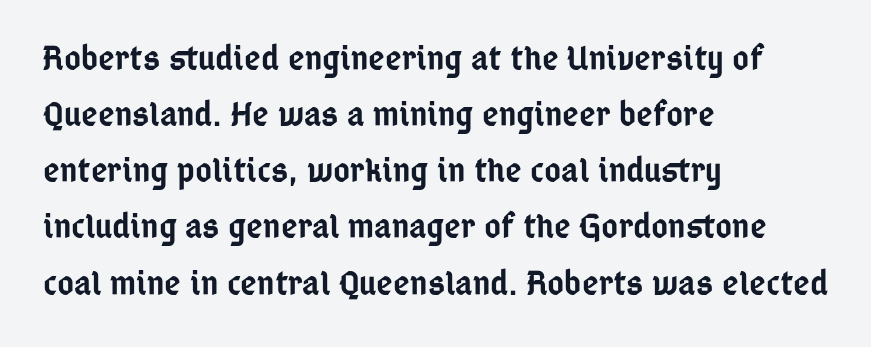
{"serif": "no", "italic": "no", "bold": "semi", "weight": "semibold", "width": "condensed", "stroke_contrast": "low", "x_height": "medium", "monospaced": "no", "underline": "no", "align": "left", "line_spacing": "normal", "line_spacing_ratio": 1.56, "letter_spacing": "normal", "letter_spacing_em": 0.0, "glyph_px": 36}
